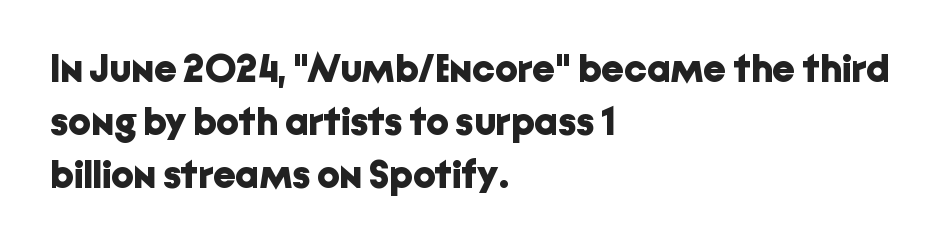
Leading matches the norm, producing a regular column. It's the straight-up-and-down kind of type. Note the varied advance widths — an 'i' is clearly narrower than an 'm'. Check where the strokes stop: nothing finishes them off — pure sans.
